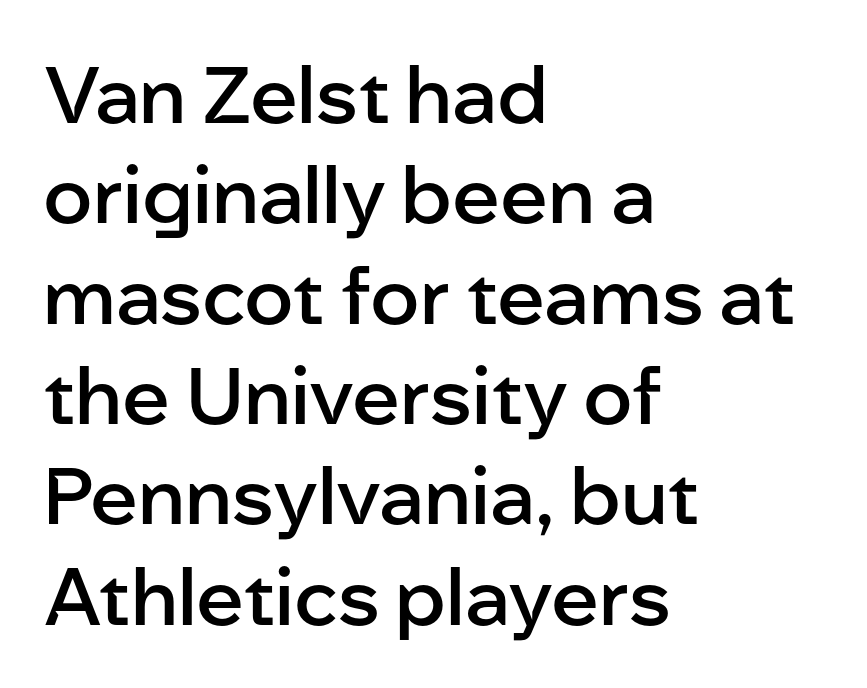
On the weight axis this lands at semibold, roughly 600. This sample uses plain, unmodified letter spacing. Spacing verdict: proportional, widths tailored to each character. Look at the bottom of the vertical strokes: they stop flat, with no serifs. The leading is moderate, giving the passage an even texture. Lines of text with bare space underneath.
